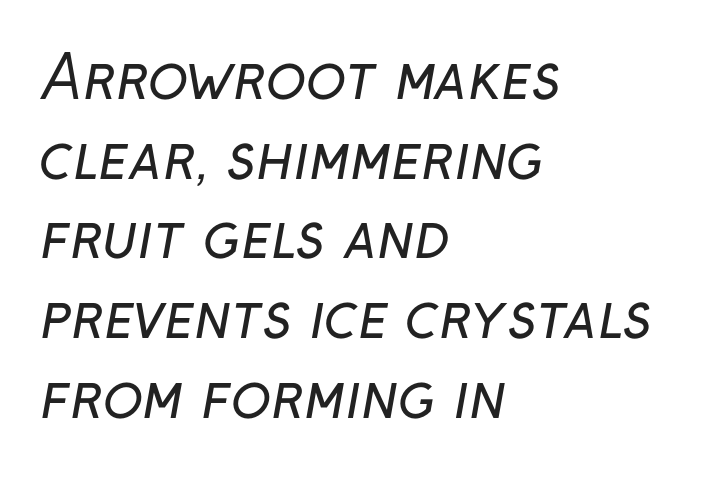
Proportional: the letters do not fall into vertical columns. Compared with typical body copy, the letter spacing here is the same. Plain, unruled lines of type. The letterforms sit at book weight or below. The glyphs in this specimen are sans serif.
